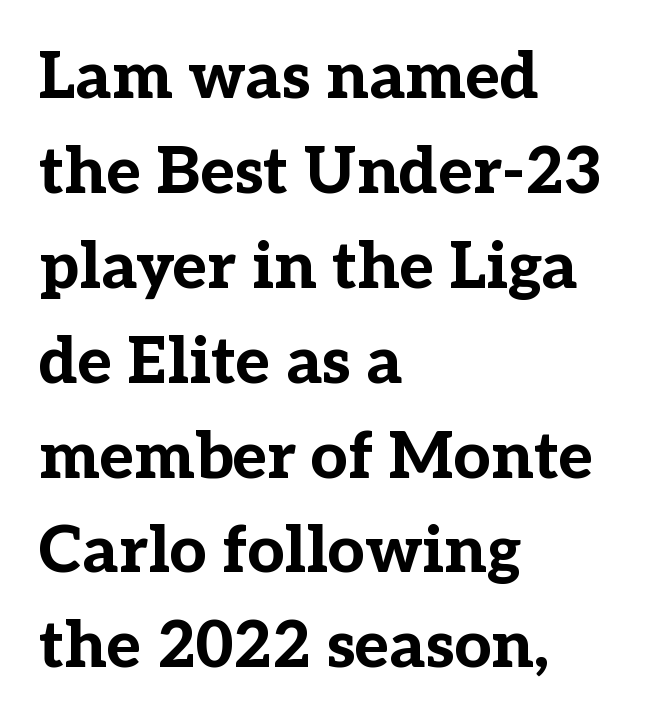
{"serif": "yes", "italic": "no", "bold": "yes", "weight": "bold", "width": "normal", "stroke_contrast": "low", "x_height": "medium", "monospaced": "no", "underline": "no", "align": "left", "line_spacing": "normal", "line_spacing_ratio": 1.46, "letter_spacing": "normal", "letter_spacing_em": 0.0, "glyph_px": 65}
